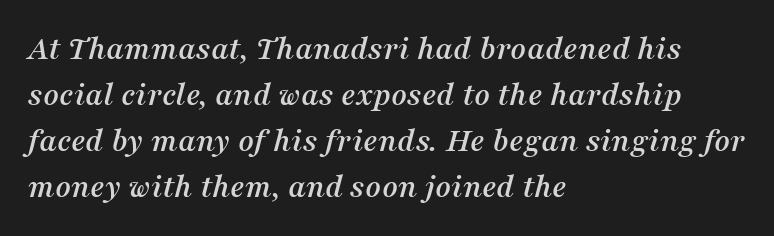
Does the copy run flush right? No — it runs flush left. Decoration check: the copy has no underline. There's an unmistakable incline to the writing here. Each letter keeps its own natural width here, so spacing adapts to shape. The text was rendered using a seriffed face with decorative stroke endings.
